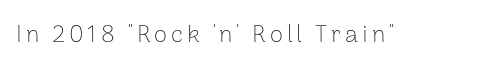
{"italic": "no", "bold": "no", "underline": "no", "glyph_px": 24}
